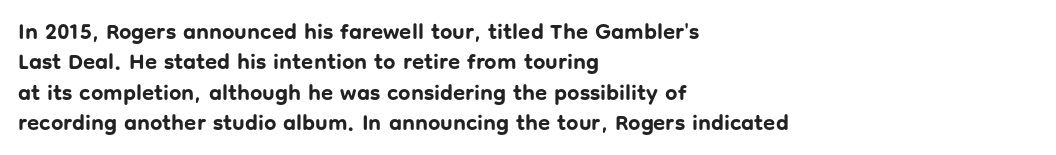
Q: Is the text bold? A: Yes.
Q: Is the text italic (slanted)? A: No, it is upright.
Q: Is the text underlined? A: No.
Q: How is the paragraph aligned? A: Left-aligned.
Q: Is the spacing between letters normal or unusually wide? A: Normal.
Q: Is the spacing between lines tight, normal or loose? A: Normal.
